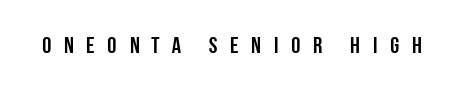
Q: Is the text bold? A: Yes.
Q: Is the text italic (slanted)? A: No, it is upright.
Q: Is the text underlined? A: No.
Q: Is the spacing between letters normal or unusually wide? A: Unusually wide.
